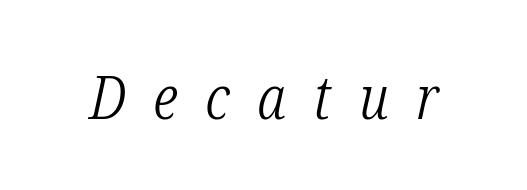
The image shows 61 px light, condensed serif type, italic (leaning right); set unusually wide letter spacing (+0.45 em), not underlined; low stroke contrast and a medium x-height.
